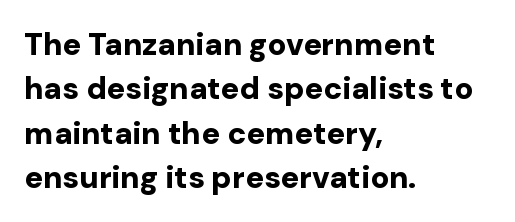
Q: Is the text bold? A: Yes.
Q: Is the text italic (slanted)? A: No, it is upright.
Q: Is the typeface a serif or a sans-serif typeface? A: Sans-serif.
Q: Is the text underlined? A: No.
Q: How is the paragraph aligned? A: Left-aligned.
Q: Is the spacing between letters normal or unusually wide? A: Normal.
Q: Is the spacing between lines tight, normal or loose? A: Normal.
Q: Width (condensed, normal, or wide)? A: Normal.
Q: Stroke contrast? A: Low.
Q: x-height? A: Medium.
Q: Monospaced? A: No.
